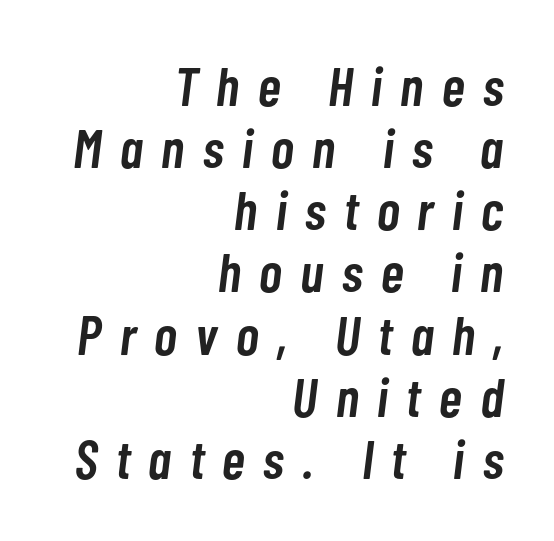
Character widths vary here, with narrow letters taking less room than wide ones. Notice the strokes are somewhat thickened but not fully heavy: this is a semibold. Each row of text sits above clean, open space. Successive baselines arrive quickly, one right under another. The glyphs look as if they've been sheared to an angle. Inter-character spacing is expanded well beyond the font's built-in metrics.
